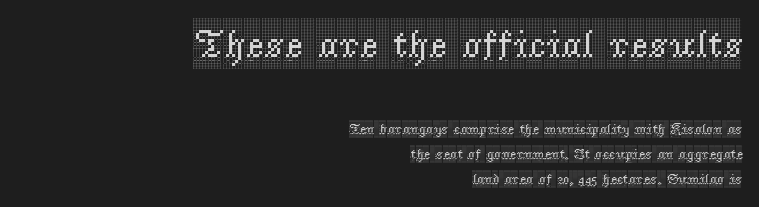
{"serif": "yes", "italic": "no", "width": "condensed", "x_height": "large", "monospaced": "no", "underline": "no", "align": "right", "line_spacing_ratio": 1.81, "letter_spacing": "normal", "letter_spacing_em": 0.0, "larger_block": "first", "size_ratio": 2.79, "glyph_px": 39}
